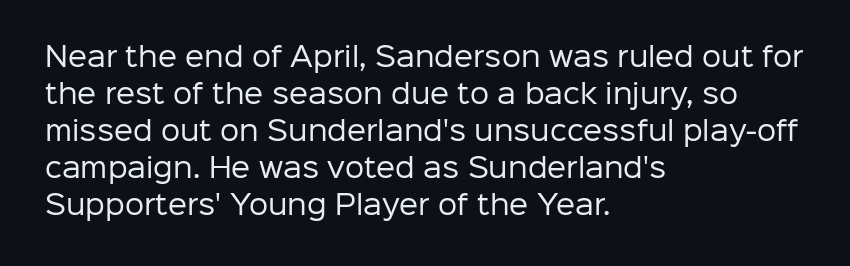
Reading down the block, your eye returns to a fixed left position each line. Tall strokes in this sample are plumb rather than angled. The rendering uses a moderate line-height, typical for paragraphs. This is not heavy type; no bold has been used. Any mark beneath the type? The region is blank. Each word holds together tightly as a unit, with standard inter-letter gaps.
